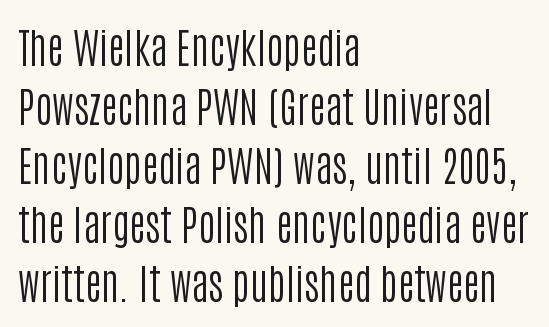
The image shows 41 px regular-weight, condensed sans-serif type, upright; set left-aligned, normal line spacing (1.44x), normal letter spacing, not underlined; low stroke contrast and a large x-height.
